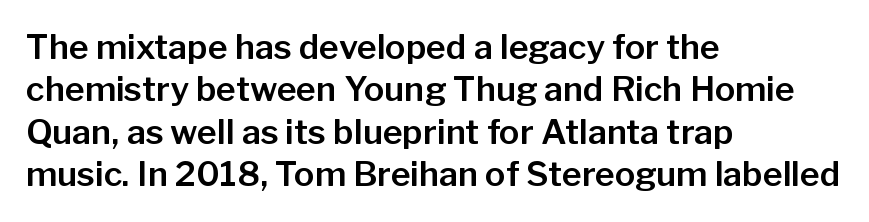
{"serif": "no", "italic": "no", "width": "normal", "stroke_contrast": "low", "x_height": "medium", "monospaced": "no", "underline": "no", "align": "left", "line_spacing": "normal", "line_spacing_ratio": 1.25, "letter_spacing": "normal", "letter_spacing_em": 0.0, "glyph_px": 34}
